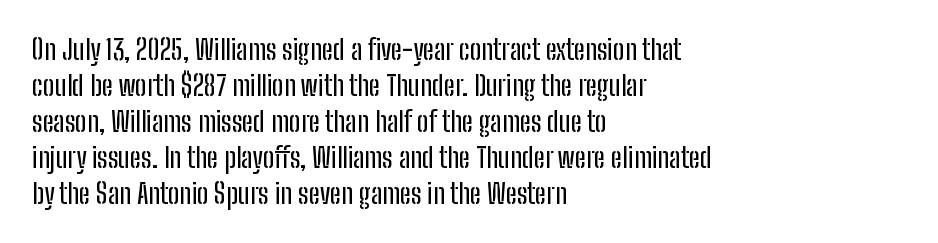
{"serif": "no", "italic": "no", "width": "condensed", "stroke_contrast": "low", "x_height": "medium", "monospaced": "no", "underline": "no", "align": "left", "line_spacing": "normal", "line_spacing_ratio": 1.29, "letter_spacing": "normal", "letter_spacing_em": 0.0, "glyph_px": 28}
